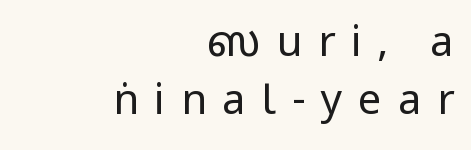
Q: Is the text bold? A: No.
Q: Is the text italic (slanted)? A: No, it is upright.
Q: Is the typeface a serif or a sans-serif typeface? A: Sans-serif.
Q: Is the text underlined? A: No.
Q: How is the paragraph aligned? A: Right-aligned.
Q: Is the spacing between letters normal or unusually wide? A: Unusually wide.
Q: Is the spacing between lines tight, normal or loose? A: Normal.
Q: Width (condensed, normal, or wide)? A: Condensed.
Q: Stroke contrast? A: Low.
